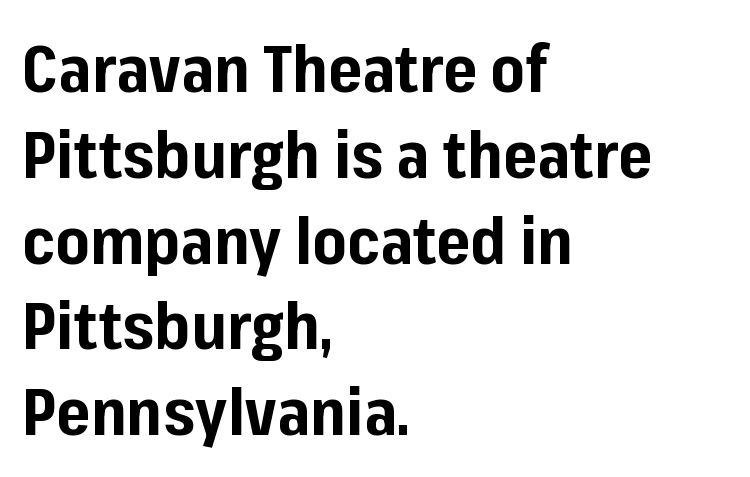
Q: Is the text bold? A: Yes.
Q: Is the text italic (slanted)? A: No, it is upright.
Q: Is the typeface a serif or a sans-serif typeface? A: Sans-serif.
Q: Is the text underlined? A: No.
Q: How is the paragraph aligned? A: Left-aligned.
Q: Is the spacing between letters normal or unusually wide? A: Normal.
Q: Is the spacing between lines tight, normal or loose? A: Normal.
Q: Width (condensed, normal, or wide)? A: Normal.
Q: Stroke contrast? A: Low.
Q: x-height? A: Medium.
Q: Monospaced? A: No.
